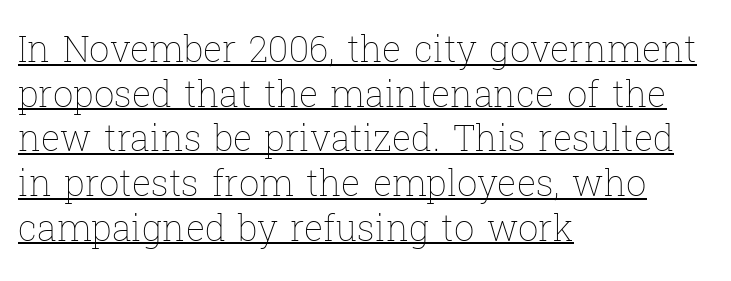
The weight tops out at a normal text grade. Where is the straight margin? On the left. In designer terms, the underline attribute is active on this setting. The lettering stays uniformly vertical, giving the passage a roman look. The rendering uses natural spacing where letterforms have individual widths. What stands out about the letter spacing? Nothing — it is the standard amount.
